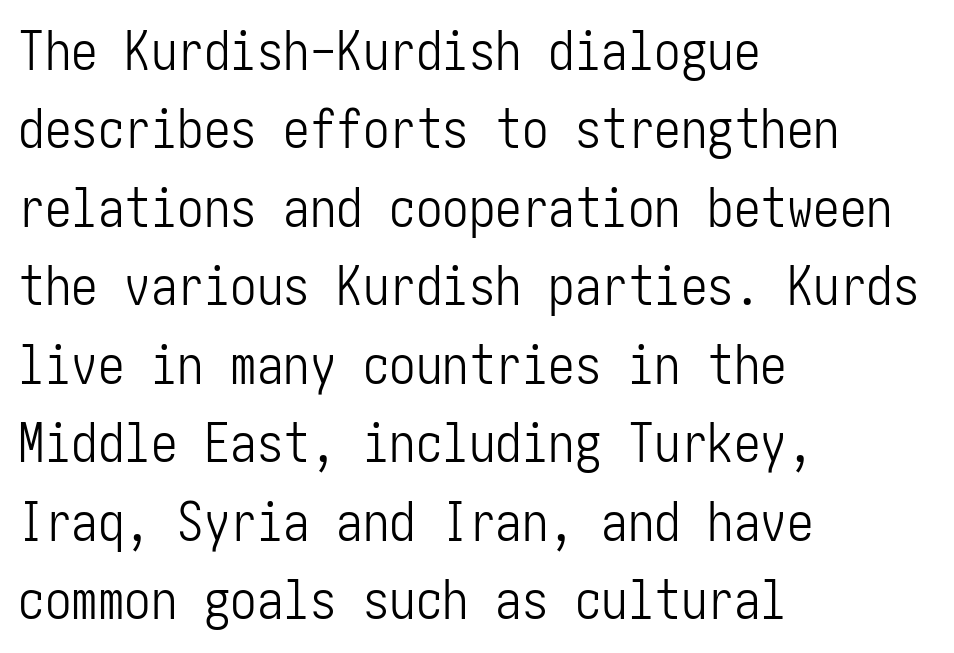
Stem width sits at or under what a default text font uses. The font family rendered here belongs to the sans-serif group. What's the leading like? Ordinary, nothing unusual. You can tell it's not italic because the verticals are truly vertical. The setting favours the left margin, as ordinary paragraphs usually do. The face used here is rendered with its standard letterfit.
